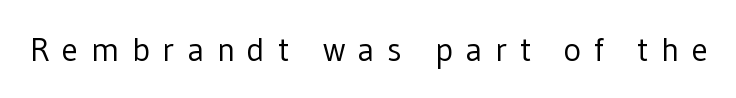
Q: Is the text bold? A: No.
Q: Is the text italic (slanted)? A: No, it is upright.
Q: Is the typeface a serif or a sans-serif typeface? A: Sans-serif.
Q: Is the text underlined? A: No.
Q: Is the spacing between letters normal or unusually wide? A: Unusually wide.
Q: Width (condensed, normal, or wide)? A: Normal.
Q: Stroke contrast? A: Low.
Q: x-height? A: Medium.
Q: Monospaced? A: No.
